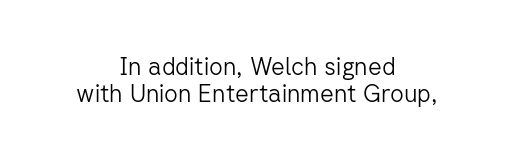
The image shows 24 px text type, upright; set centered, tight line spacing (1.13x), normal letter spacing, not underlined.
